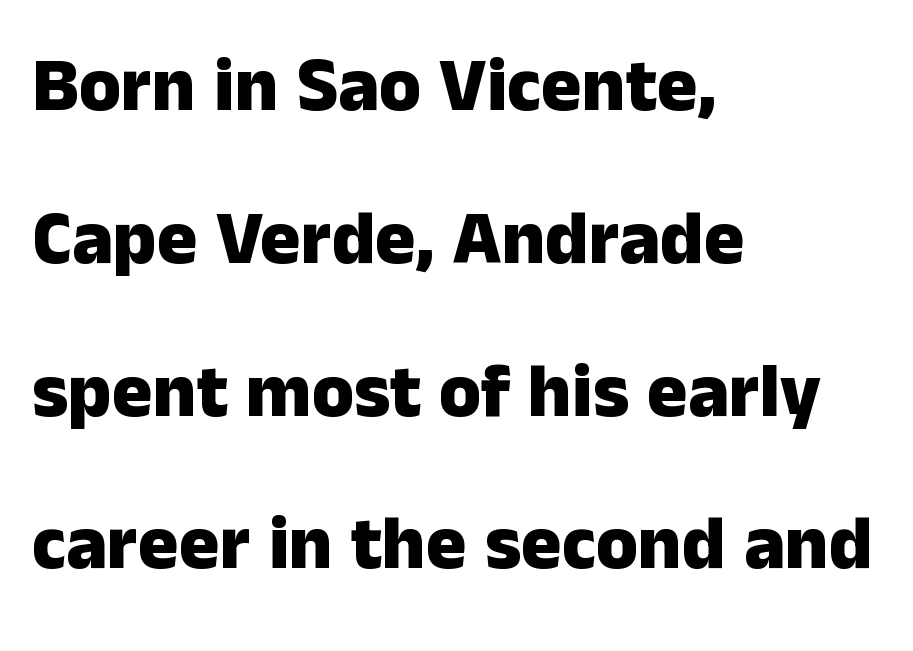
{"serif": "no", "italic": "no", "bold": "yes", "weight": "heavy", "width": "normal", "stroke_contrast": "low", "x_height": "medium", "monospaced": "no", "underline": "no", "align": "left", "line_spacing": "loose", "line_spacing_ratio": 2.01, "letter_spacing": "normal", "letter_spacing_em": 0.0, "glyph_px": 76}
